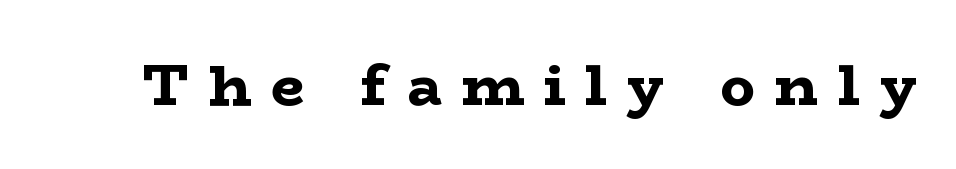
{"serif": "yes", "italic": "no", "bold": "yes", "weight": "bold", "width": "wide", "stroke_contrast": "low", "x_height": "medium", "monospaced": "no", "underline": "no", "letter_spacing": "wide", "letter_spacing_em": 0.34, "glyph_px": 58}
